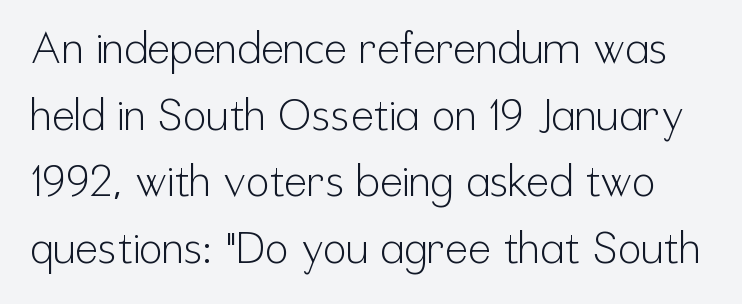
Q: Is the text bold? A: No.
Q: Is the text italic (slanted)? A: No, it is upright.
Q: Is the typeface a serif or a sans-serif typeface? A: Sans-serif.
Q: Is the text underlined? A: No.
Q: Is the spacing between letters normal or unusually wide? A: Normal.
Q: Is the spacing between lines tight, normal or loose? A: Normal.
Q: Width (condensed, normal, or wide)? A: Condensed.
Q: Stroke contrast? A: Low.
Q: x-height? A: Medium.
Q: Monospaced? A: No.
